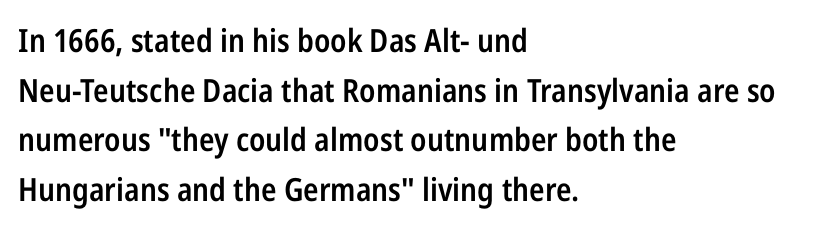
Q: Is the text bold? A: Semi-bold.
Q: Is the text italic (slanted)? A: No, it is upright.
Q: Is the typeface a serif or a sans-serif typeface? A: Sans-serif.
Q: Is the text underlined? A: No.
Q: How is the paragraph aligned? A: Left-aligned.
Q: Is the spacing between letters normal or unusually wide? A: Normal.
Q: Is the spacing between lines tight, normal or loose? A: Normal.
Q: Width (condensed, normal, or wide)? A: Condensed.
Q: Stroke contrast? A: Low.
Q: x-height? A: Medium.
Q: Monospaced? A: No.
